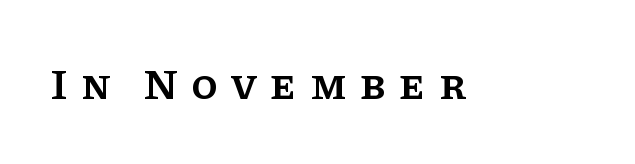
The image shows 43 px semibold serif type, upright; set unusually wide letter spacing (+0.31 em), not underlined; low stroke contrast and a large x-height.
